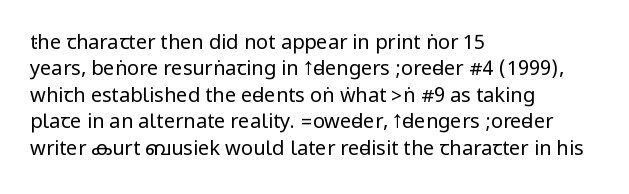
The image shows 20 px text type, upright; set left-aligned, normal line spacing (1.32x), normal letter spacing, not underlined.
